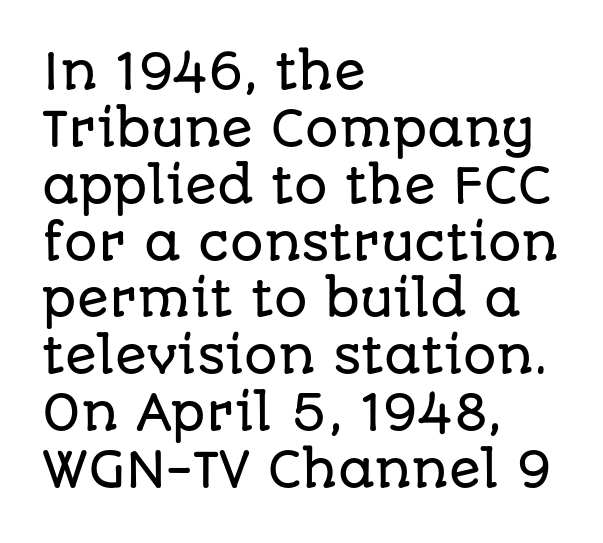
The image shows 47 px sans-serif type, upright; set left-aligned, line spacing 1.21x, normal letter spacing, not underlined; low stroke contrast and a large x-height.
